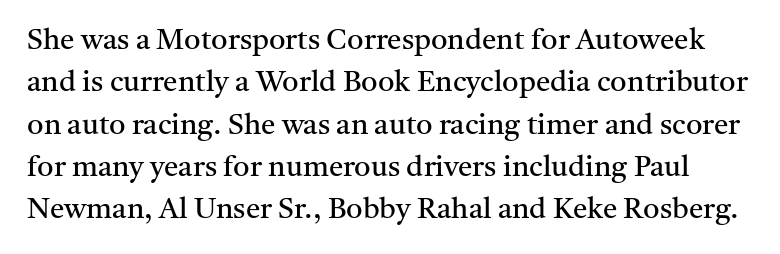
Bare-footed words on every line. Designer's note — italics off, roman on. Stroke mass is kept to a normal reading level or below. How would I describe the line gaps? Plain and ordinary. These lines are rendered in a variable-pitch font. The characters display serif detailing at their extremities.
